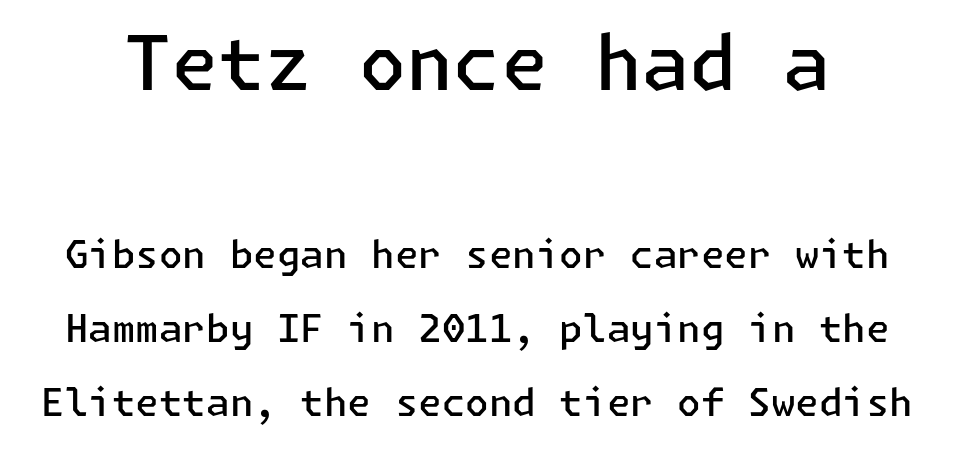
Q: Is the text bold? A: Semi-bold.
Q: Is the text italic (slanted)? A: No, it is upright.
Q: Is the typeface a serif or a sans-serif typeface? A: Sans-serif.
Q: Is the text underlined? A: No.
Q: Is the spacing between letters normal or unusually wide? A: Normal.
Q: Is the spacing between lines tight, normal or loose? A: Loose.
Q: Which block of text is set in a larger size, the first (top) or the second (bottom)? A: The first (top) one.
Q: Width (condensed, normal, or wide)? A: Normal.
Q: Stroke contrast? A: Low.
Q: x-height? A: Medium.
